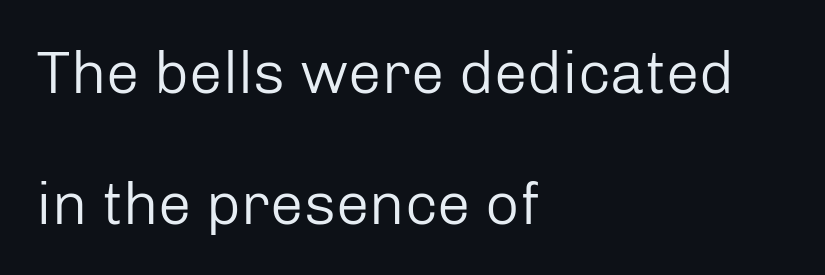
{"serif": "no", "italic": "no", "bold": "no", "weight": "regular", "width": "normal", "stroke_contrast": "low", "x_height": "medium", "monospaced": "no", "underline": "no", "align": "left", "line_spacing": "loose", "line_spacing_ratio": 2.18, "letter_spacing": "normal", "letter_spacing_em": 0.0, "glyph_px": 60}
